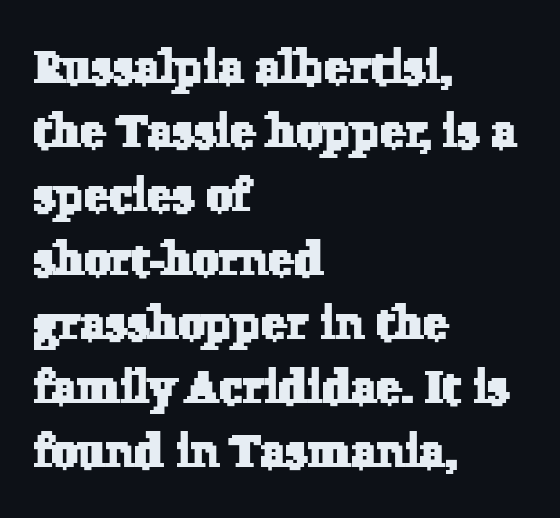
The image shows 47 px serif type; set left-aligned, normal line spacing (1.36x), normal letter spacing, not underlined; low stroke contrast and a medium x-height.
